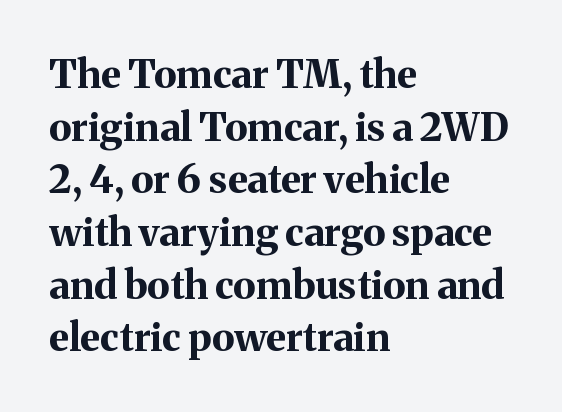
{"serif": "yes", "italic": "no", "bold": "yes", "weight": "bold", "width": "normal", "stroke_contrast": "medium", "x_height": "medium", "monospaced": "no", "underline": "no", "align": "left", "line_spacing": "normal", "line_spacing_ratio": 1.35, "letter_spacing": "normal", "letter_spacing_em": 0.0, "glyph_px": 39}
